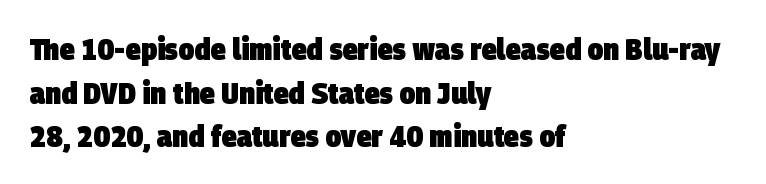
The image shows 31 px heavy, condensed sans-serif type; set left-aligned, normal line spacing (1.41x), normal letter spacing, not underlined; low stroke contrast and a large x-height.
